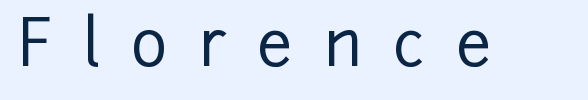
Q: Is the text italic (slanted)? A: No, it is upright.
Q: Is the typeface a serif or a sans-serif typeface? A: Sans-serif.
Q: Is the text underlined? A: No.
Q: Is the spacing between letters normal or unusually wide? A: Unusually wide.
Q: Width (condensed, normal, or wide)? A: Normal.
Q: Stroke contrast? A: Low.
Q: x-height? A: Medium.
Q: Monospaced? A: No.
